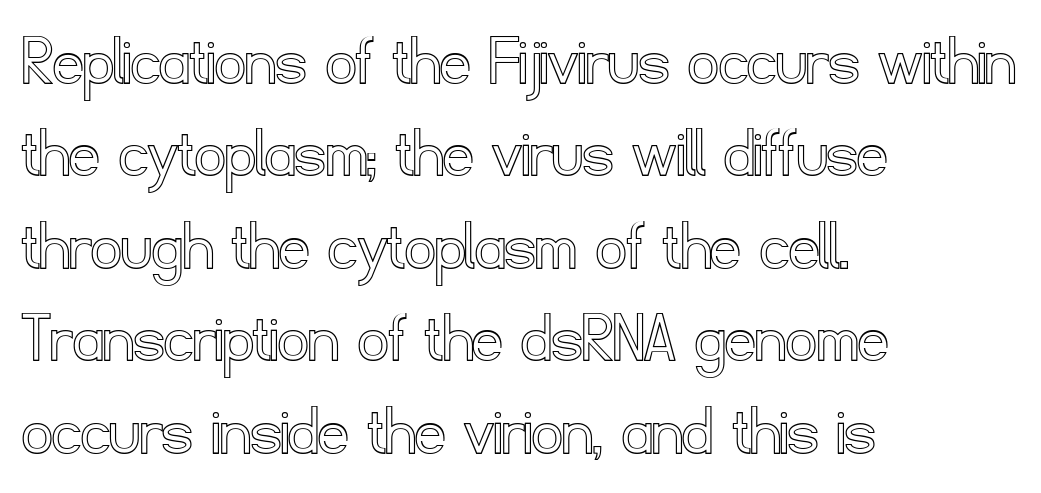
The image shows 74 px text type, upright; set left-aligned, normal line spacing (1.25x), normal letter spacing, not underlined; a small x-height.
